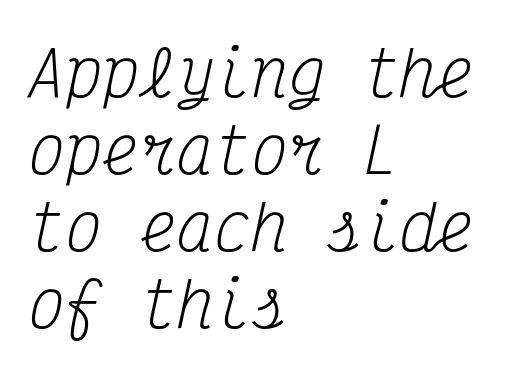
{"serif": "yes", "italic": "yes", "lean": "right", "slant_degrees": 12, "bold": "no", "weight": "regular", "width": "condensed", "stroke_contrast": "medium", "x_height": "medium", "monospaced": "yes", "underline": "no", "align": "left", "line_spacing_ratio": 1.24, "letter_spacing": "normal", "letter_spacing_em": 0.0, "glyph_px": 62}
